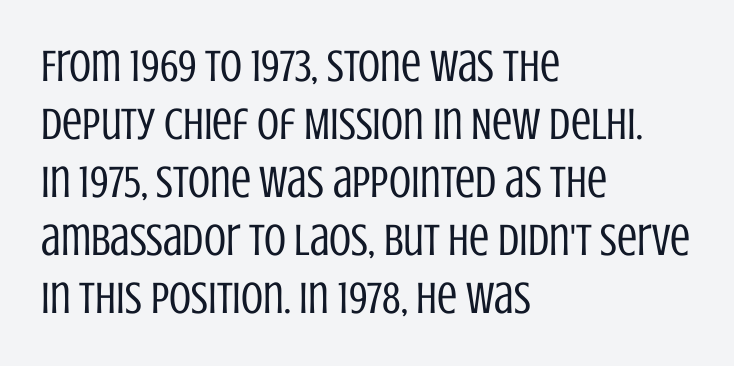
{"serif": "no", "italic": "no", "bold": "no", "weight": "regular", "width": "condensed", "stroke_contrast": "low", "x_height": "large", "monospaced": "no", "underline": "no", "align": "left", "line_spacing": "normal", "line_spacing_ratio": 1.29, "letter_spacing": "normal", "letter_spacing_em": 0.0, "glyph_px": 45}
